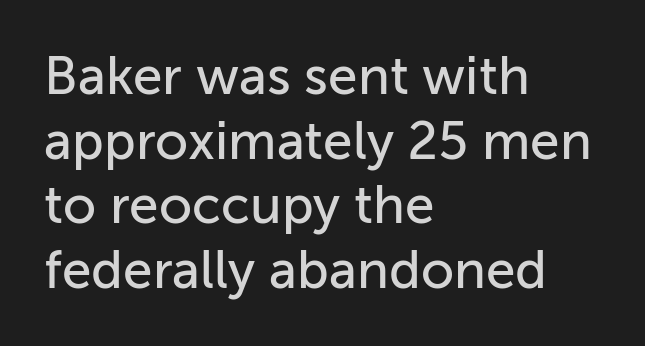
The image shows 53 px sans-serif type, upright; set left-aligned, line spacing 1.22x, normal letter spacing, not underlined; low stroke contrast and a medium x-height.
